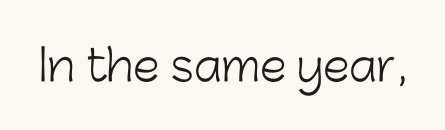
The lettering holds an erect, upright posture throughout. Summary of weight: not heavy and not bold. What stands out about the letter spacing? Nothing — it is the standard amount. The space beneath each line is pristine and unruled.
